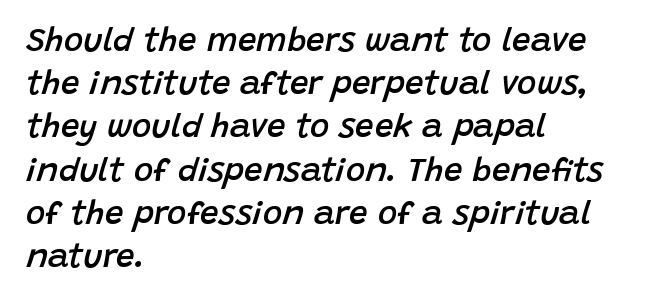
The image shows 33 px semibold type, italic (leaning right); set left-aligned, normal line spacing (1.31x), normal letter spacing, not underlined; low stroke contrast and a large x-height.
